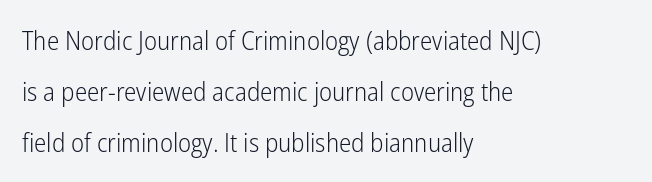
Q: Is the text bold? A: No.
Q: Is the text italic (slanted)? A: No, it is upright.
Q: Is the text underlined? A: No.
Q: How is the paragraph aligned? A: Left-aligned.
Q: Is the spacing between letters normal or unusually wide? A: Normal.
Q: Is the spacing between lines tight, normal or loose? A: Loose.
